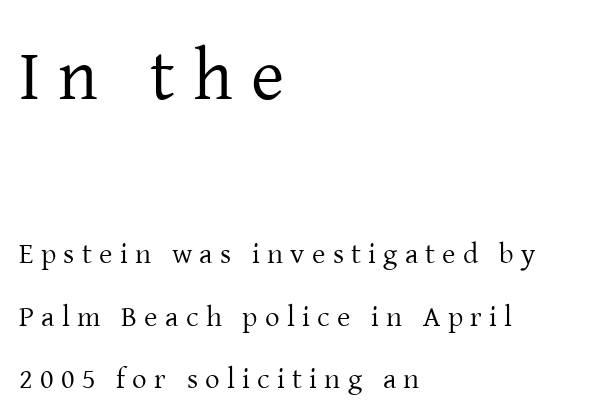
The image shows 72 px regular-weight serif type, upright; set left-aligned, loose line spacing (2.15x), unusually wide letter spacing (+0.25 em), not underlined; the first (top) block is 2.48x larger; low stroke contrast and a medium x-height.
